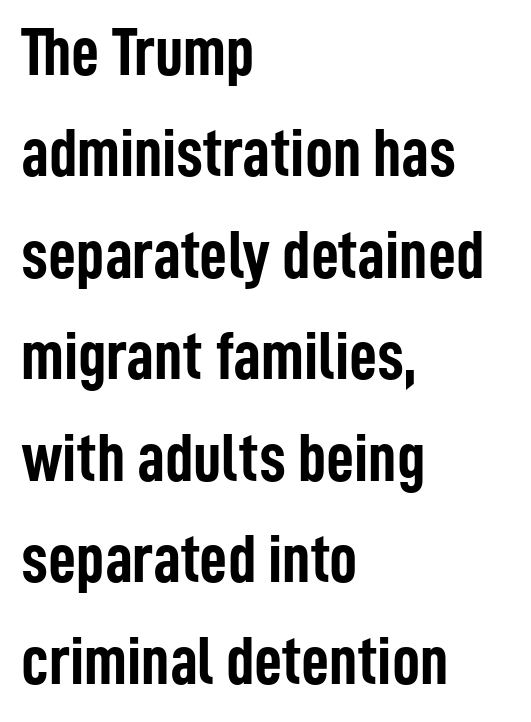
Q: Is the text bold? A: Yes.
Q: Is the text italic (slanted)? A: No, it is upright.
Q: Is the typeface a serif or a sans-serif typeface? A: Sans-serif.
Q: Is the text underlined? A: No.
Q: How is the paragraph aligned? A: Left-aligned.
Q: Is the spacing between letters normal or unusually wide? A: Normal.
Q: Is the spacing between lines tight, normal or loose? A: Normal.
Q: Width (condensed, normal, or wide)? A: Condensed.
Q: Stroke contrast? A: Low.
Q: x-height? A: Medium.
Q: Monospaced? A: No.
